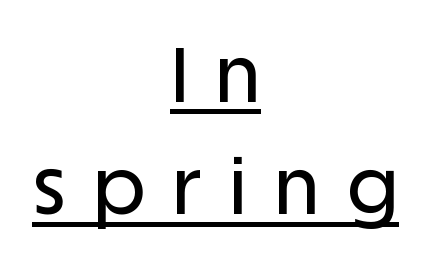
{"serif": "no", "italic": "no", "width": "normal", "stroke_contrast": "low", "x_height": "large", "monospaced": "no", "underline": "yes", "align": "center", "line_spacing": "normal", "line_spacing_ratio": 1.46, "letter_spacing": "wide", "letter_spacing_em": 0.37, "glyph_px": 77}
